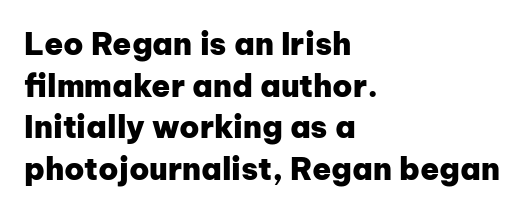
Q: Is the text bold? A: Yes.
Q: Is the text italic (slanted)? A: No, it is upright.
Q: Is the typeface a serif or a sans-serif typeface? A: Sans-serif.
Q: Is the text underlined? A: No.
Q: How is the paragraph aligned? A: Left-aligned.
Q: Is the spacing between letters normal or unusually wide? A: Normal.
Q: Is the spacing between lines tight, normal or loose? A: Normal.
Q: Width (condensed, normal, or wide)? A: Normal.
Q: Stroke contrast? A: Low.
Q: x-height? A: Medium.
Q: Monospaced? A: No.
